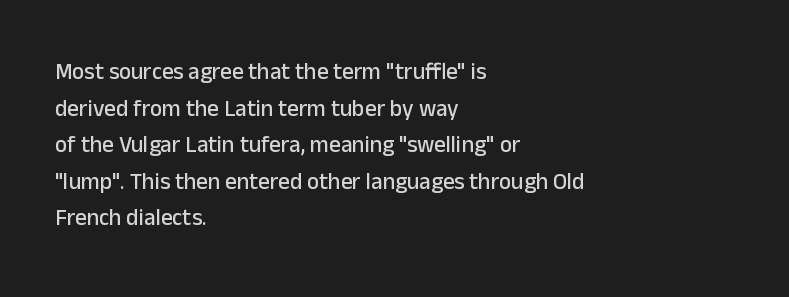
The image shows 23 px text type, upright; set left-aligned, normal line spacing (1.59x), normal letter spacing, not underlined.
